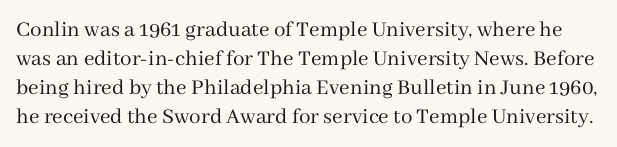
{"italic": "no", "bold": "no", "underline": "no", "line_spacing": "normal", "line_spacing_ratio": 1.26, "letter_spacing": "normal", "letter_spacing_em": 0.0, "glyph_px": 23}
